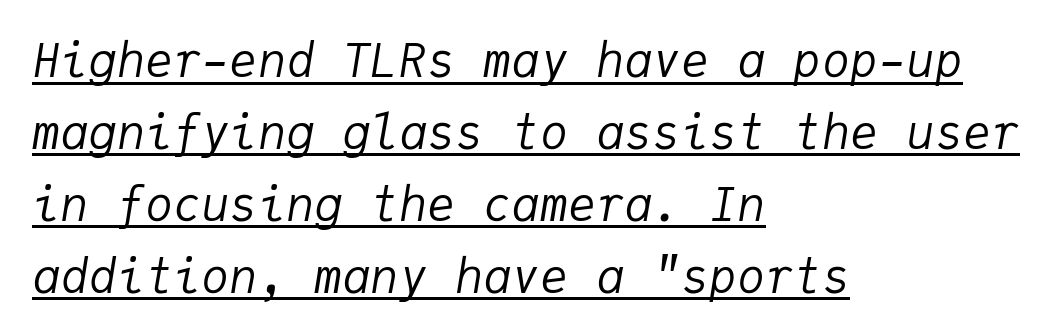
The image shows 47 px regular-weight type, italic (leaning right), monospaced; set left-aligned, normal line spacing (1.53x), normal letter spacing, underlined; low stroke contrast and a medium x-height.
